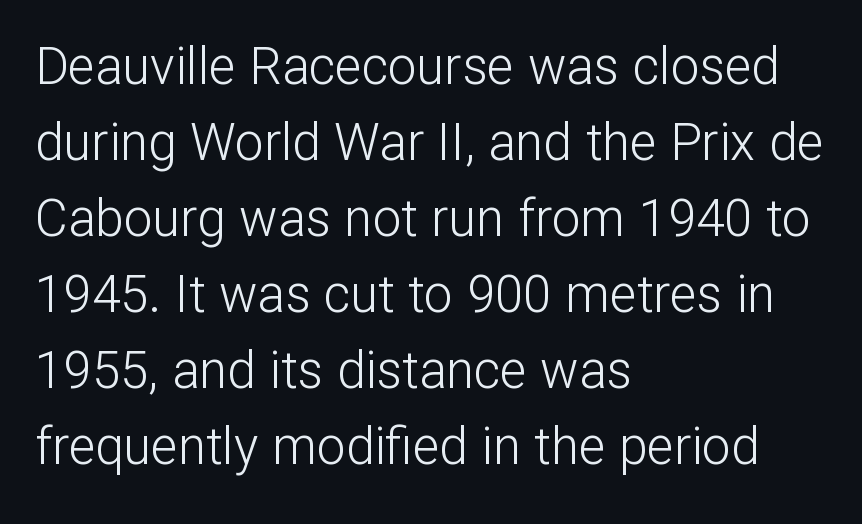
Q: Is the text bold? A: No.
Q: Is the text italic (slanted)? A: No, it is upright.
Q: Is the typeface a serif or a sans-serif typeface? A: Sans-serif.
Q: Is the text underlined? A: No.
Q: How is the paragraph aligned? A: Left-aligned.
Q: Is the spacing between letters normal or unusually wide? A: Normal.
Q: Is the spacing between lines tight, normal or loose? A: Normal.
Q: Width (condensed, normal, or wide)? A: Normal.
Q: Stroke contrast? A: Low.
Q: x-height? A: Medium.
Q: Monospaced? A: No.
